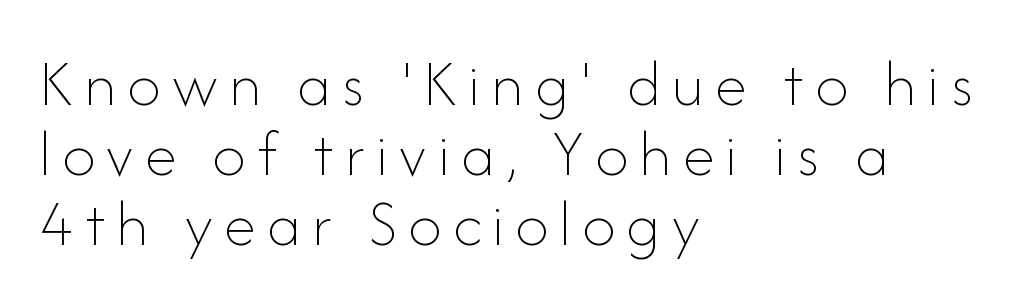
Q: Is the text bold? A: No.
Q: Is the text italic (slanted)? A: No, it is upright.
Q: Is the text underlined? A: No.
Q: How is the paragraph aligned? A: Left-aligned.
Q: Is the spacing between lines tight, normal or loose? A: Tight.
Q: Width (condensed, normal, or wide)? A: Normal.
Q: Stroke contrast? A: Low.
Q: x-height? A: Small.
Q: Monospaced? A: No.
